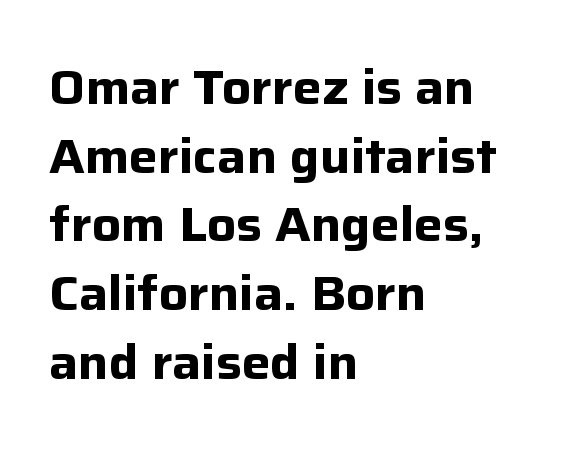
{"serif": "no", "italic": "no", "bold": "yes", "weight": "bold", "width": "normal", "stroke_contrast": "low", "x_height": "medium", "monospaced": "no", "underline": "no", "align": "left", "line_spacing": "normal", "line_spacing_ratio": 1.43, "letter_spacing": "normal", "letter_spacing_em": 0.0, "glyph_px": 48}
